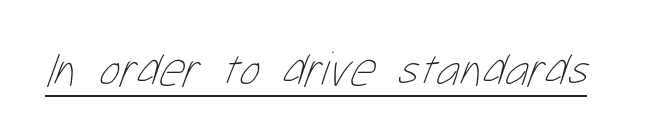
Q: Is the text bold? A: No.
Q: Is the text underlined? A: Yes.
Q: Is the spacing between letters normal or unusually wide? A: Normal.
Q: Width (condensed, normal, or wide)? A: Condensed.
Q: Stroke contrast? A: Low.
Q: x-height? A: Medium.
Q: Monospaced? A: No.
